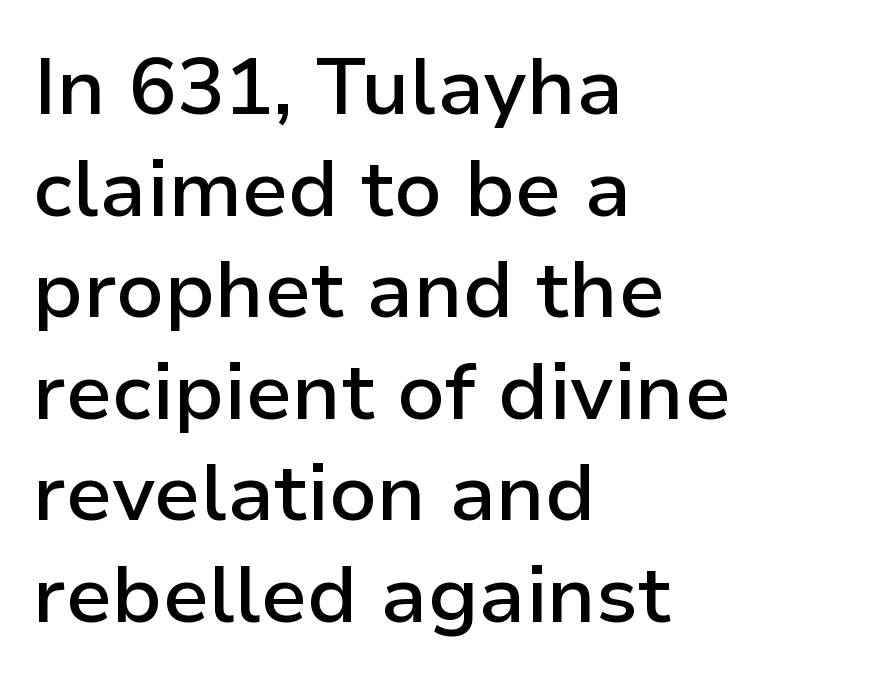
Q: Is the text bold? A: Semi-bold.
Q: Is the text italic (slanted)? A: No, it is upright.
Q: Is the typeface a serif or a sans-serif typeface? A: Sans-serif.
Q: Is the text underlined? A: No.
Q: How is the paragraph aligned? A: Left-aligned.
Q: Is the spacing between letters normal or unusually wide? A: Normal.
Q: Is the spacing between lines tight, normal or loose? A: Normal.
Q: Width (condensed, normal, or wide)? A: Normal.
Q: Stroke contrast? A: Low.
Q: x-height? A: Medium.
Q: Monospaced? A: No.
